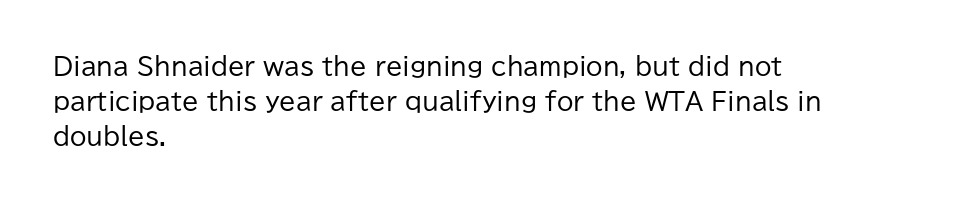
Summary of weight: not heavy and not bold. The passage shown stacks its lines at a standard gap. Upright lettering throughout. Tracking value appears to be zero — textbook default spacing.
